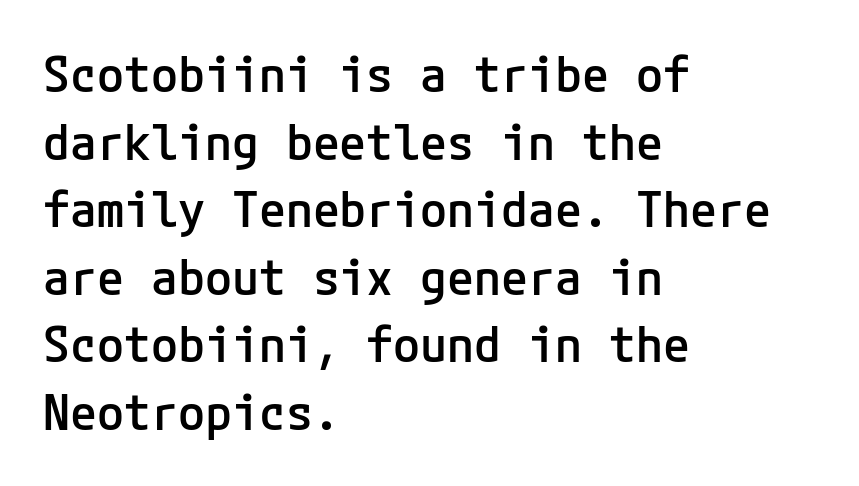
The face used here is a semibold: visibly heavier than regular, lighter than bold. Upright lettering throughout. Rule under the text: the space is simply empty. How are the letters spaced? Ordinarily, with no added tracking. Notice how descenders clear the ascenders below comfortably — that's standard leading.
